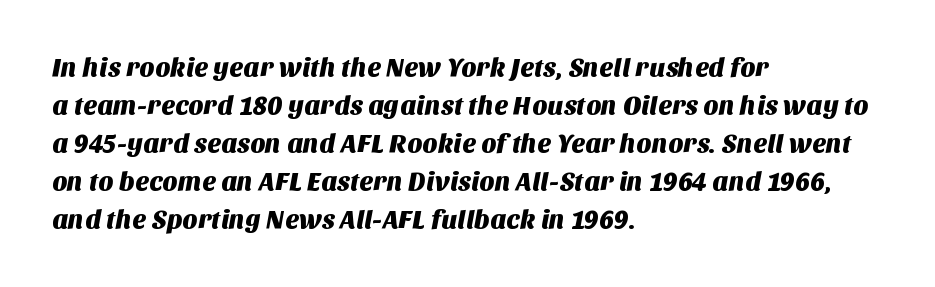
{"underline": "no", "align": "left", "line_spacing": "normal", "line_spacing_ratio": 1.46, "letter_spacing": "normal", "letter_spacing_em": 0.0, "glyph_px": 26}
